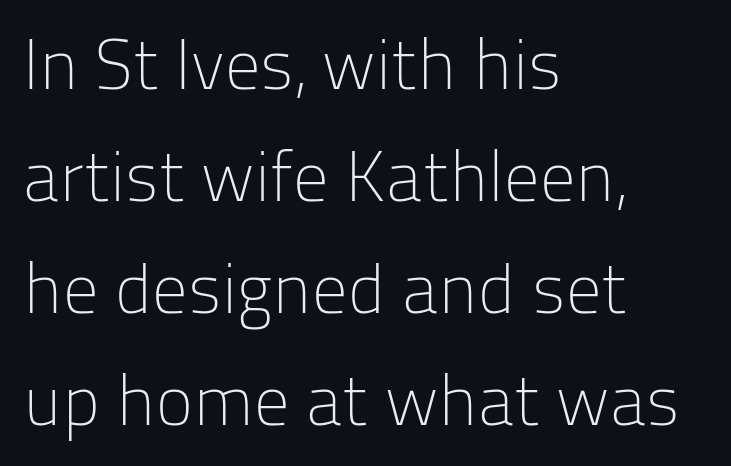
The image shows 70 px light sans-serif type, upright; set left-aligned, normal line spacing (1.6x), normal letter spacing, not underlined; low stroke contrast and a medium x-height.
